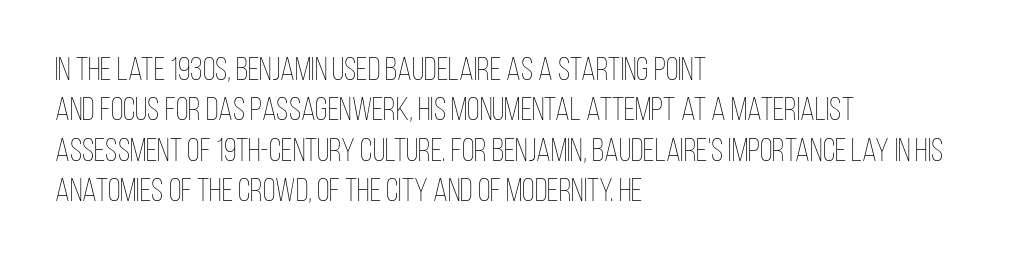
{"italic": "no", "bold": "no", "weight": "thin", "width": "condensed", "stroke_contrast": "low", "x_height": "large", "monospaced": "no", "underline": "no", "align": "left", "line_spacing_ratio": 1.22, "letter_spacing": "normal", "letter_spacing_em": 0.0, "glyph_px": 33}
